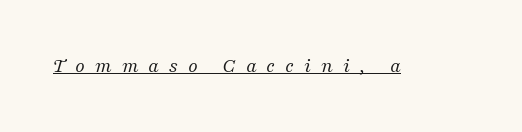
{"italic": "yes", "lean": "right", "slant_degrees": 16, "bold": "no", "underline": "yes", "letter_spacing": "wide", "letter_spacing_em": 0.47, "glyph_px": 21}
